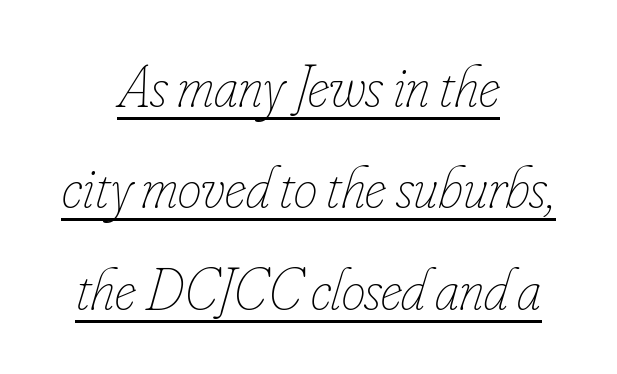
Slant detected: the letters are inclined. Weight: in the light-to-regular range. Caption: standard tracking, unaltered. Note the varied advance widths — an 'i' is clearly narrower than an 'm'.
